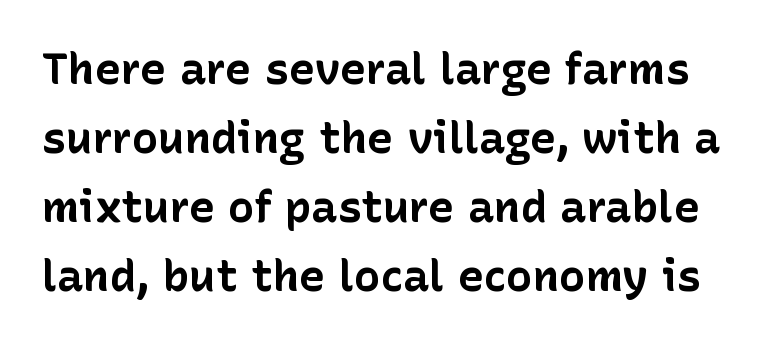
{"serif": "no", "italic": "no", "bold": "yes", "weight": "bold", "width": "normal", "stroke_contrast": "low", "x_height": "medium", "monospaced": "no", "underline": "no", "line_spacing": "normal", "line_spacing_ratio": 1.57, "letter_spacing": "normal", "letter_spacing_em": 0.0, "glyph_px": 44}
